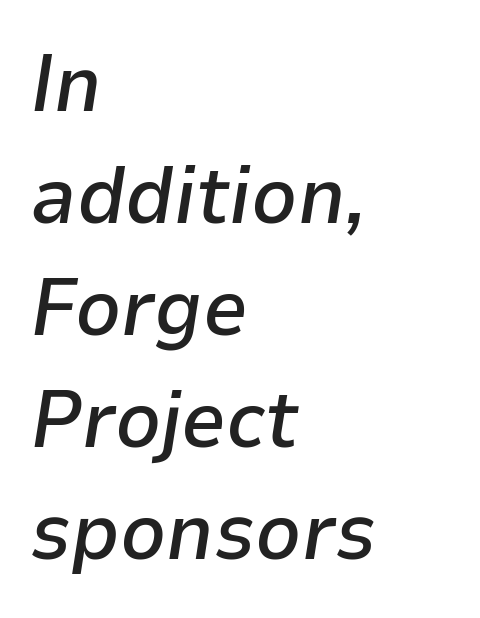
The glyphs have the mass of a demibold cut, below bold. Varying glyph widths throughout — classic text-font behaviour. These lines are set flush left with a ragged right edge. The space directly below the letters is spotless. Leading matches the norm, producing a regular column.
